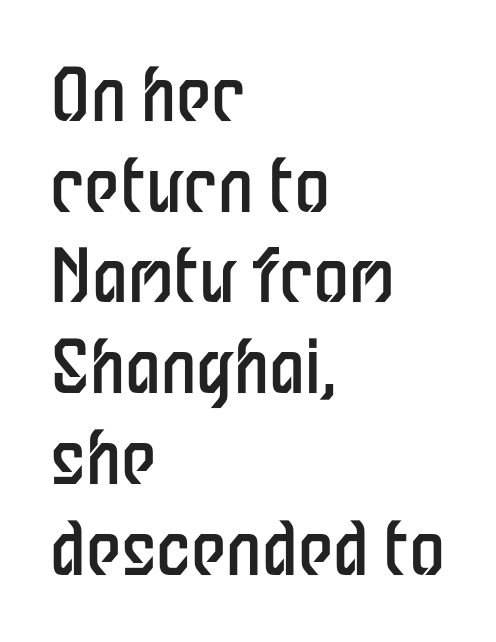
Clear beneath every line of the passage. Spacing verdict: proportional, widths tailored to each character. The text was rendered using a sans face with plain stroke endings. The lines in this sample share a left origin and differ only in where they stop.
